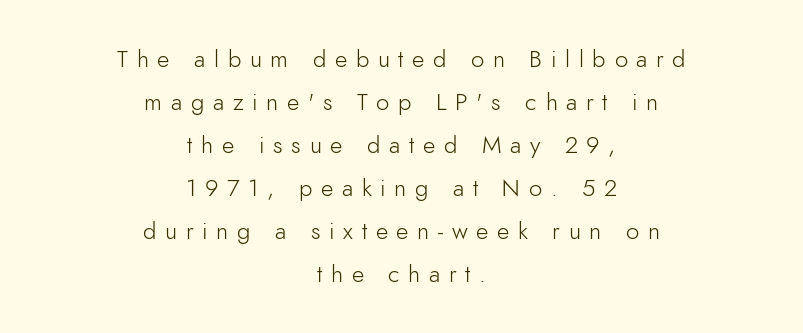
The image shows 24 px text type, upright; set centered, line spacing 1.79x, unusually wide letter spacing (+0.36 em), not underlined.
